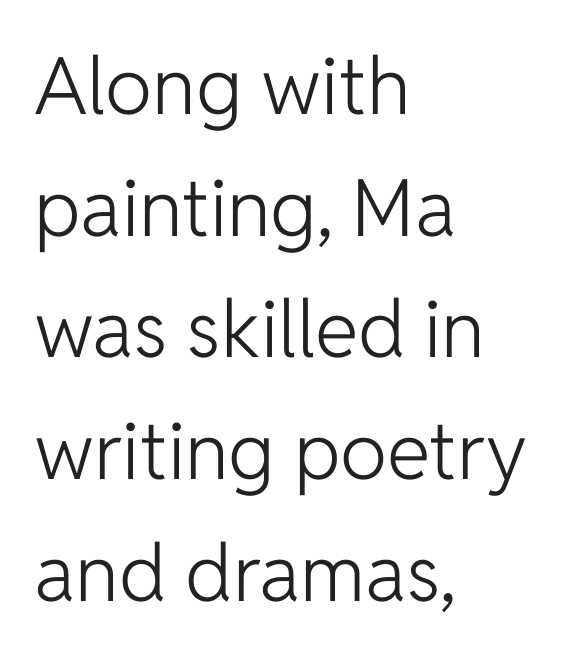
{"serif": "no", "italic": "no", "bold": "no", "weight": "light", "width": "normal", "stroke_contrast": "low", "x_height": "medium", "monospaced": "no", "underline": "no", "align": "left", "line_spacing": "normal", "line_spacing_ratio": 1.54, "letter_spacing": "normal", "letter_spacing_em": 0.0, "glyph_px": 79}
